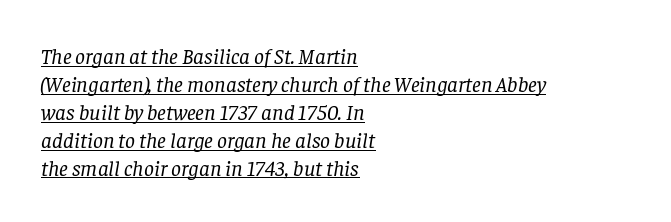
Q: Is the text bold? A: No.
Q: Is the text italic (slanted)? A: Yes, it leans right by about 8 degrees.
Q: Is the text underlined? A: Yes.
Q: How is the paragraph aligned? A: Left-aligned.
Q: Is the spacing between letters normal or unusually wide? A: Normal.
Q: Is the spacing between lines tight, normal or loose? A: Normal.
